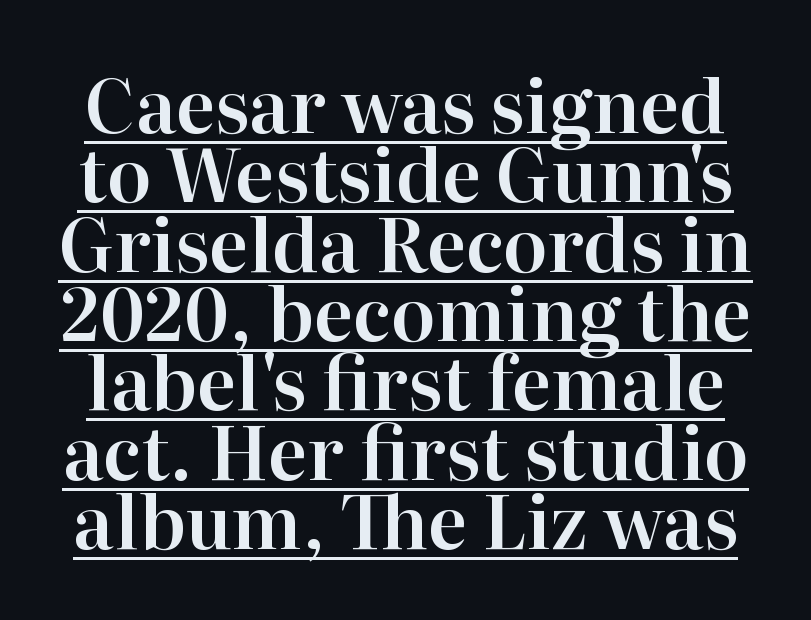
Q: Is the text italic (slanted)? A: No, it is upright.
Q: Is the typeface a serif or a sans-serif typeface? A: Serif.
Q: Is the text underlined? A: Yes.
Q: Is the spacing between letters normal or unusually wide? A: Normal.
Q: Is the spacing between lines tight, normal or loose? A: Tight.
Q: Width (condensed, normal, or wide)? A: Normal.
Q: Stroke contrast? A: High.
Q: x-height? A: Medium.
Q: Monospaced? A: No.
